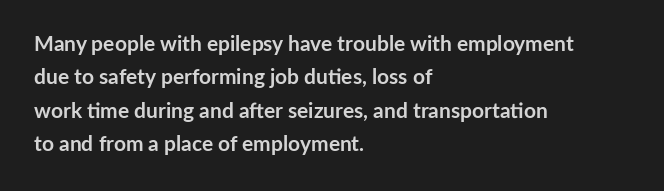
The image shows 21 px bold type, upright; set left-aligned, normal line spacing (1.59x), normal letter spacing, not underlined.
